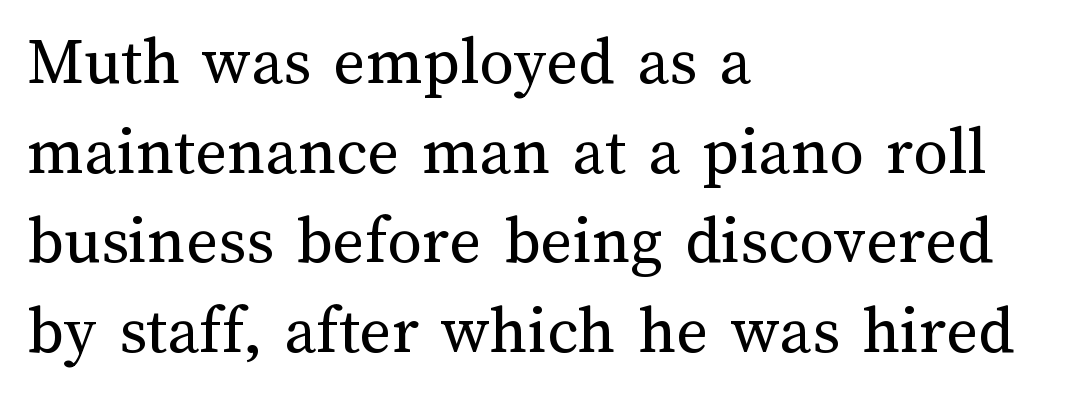
{"italic": "no", "bold": "no", "weight": "regular", "width": "normal", "stroke_contrast": "medium", "x_height": "medium", "monospaced": "no", "underline": "no", "align": "left", "line_spacing": "normal", "line_spacing_ratio": 1.3, "letter_spacing": "normal", "letter_spacing_em": 0.0, "glyph_px": 69}
